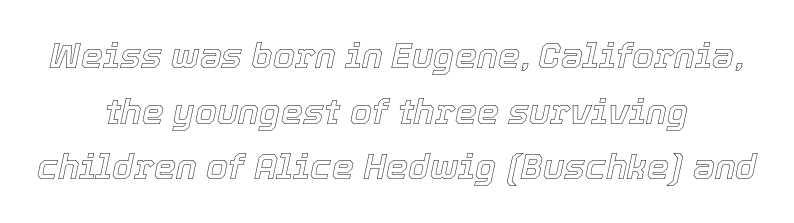
Q: Is the text italic (slanted)? A: Yes, it leans right by about 12 degrees.
Q: Is the text underlined? A: No.
Q: How is the paragraph aligned? A: Centered.
Q: Is the spacing between letters normal or unusually wide? A: Normal.
Q: Is the spacing between lines tight, normal or loose? A: Normal.
Q: Width (condensed, normal, or wide)? A: Normal.
Q: x-height? A: Medium.
Q: Monospaced? A: No.
